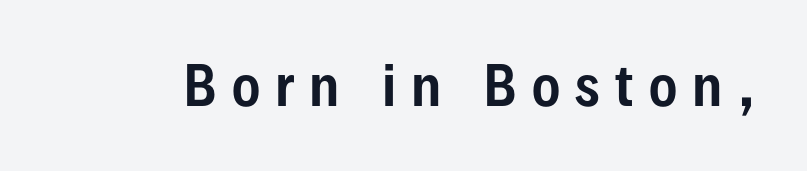
Q: Is the text italic (slanted)? A: No, it is upright.
Q: Is the typeface a serif or a sans-serif typeface? A: Sans-serif.
Q: Is the text underlined? A: No.
Q: Is the spacing between letters normal or unusually wide? A: Unusually wide.
Q: Width (condensed, normal, or wide)? A: Condensed.
Q: Stroke contrast? A: Low.
Q: x-height? A: Medium.
Q: Monospaced? A: No.
